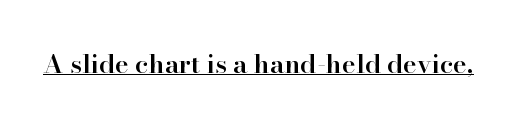
The letters stand upright; this is a roman face. This is moderately heavy type, rendered in semibold. These characters rest on top of a visible drawn line. You could call the tracking neutral — neither tight nor loose.
